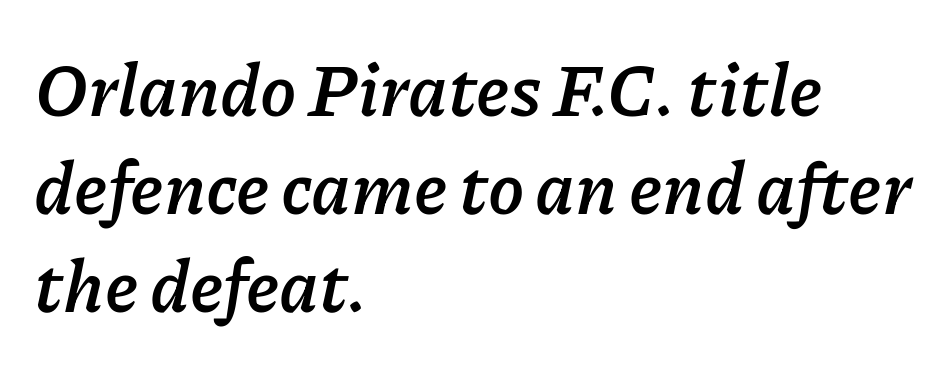
{"italic": "yes", "lean": "right", "slant_degrees": 11, "bold": "yes", "weight": "semibold", "width": "normal", "stroke_contrast": "low", "x_height": "medium", "monospaced": "no", "underline": "no", "align": "left", "line_spacing": "normal", "line_spacing_ratio": 1.34, "letter_spacing": "normal", "letter_spacing_em": 0.0, "glyph_px": 73}
